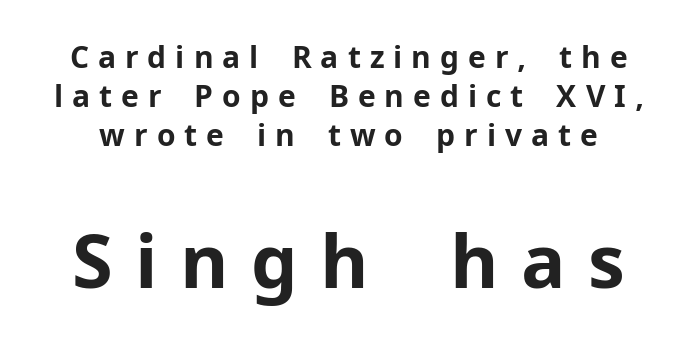
Q: Is the text bold? A: Yes.
Q: Is the text italic (slanted)? A: No, it is upright.
Q: Is the typeface a serif or a sans-serif typeface? A: Sans-serif.
Q: Is the text underlined? A: No.
Q: Is the spacing between letters normal or unusually wide? A: Unusually wide.
Q: Is the spacing between lines tight, normal or loose? A: Normal.
Q: Which block of text is set in a larger size, the first (top) or the second (bottom)? A: The second (bottom) one.
Q: Width (condensed, normal, or wide)? A: Normal.
Q: Stroke contrast? A: Low.
Q: x-height? A: Medium.
Q: Monospaced? A: No.
